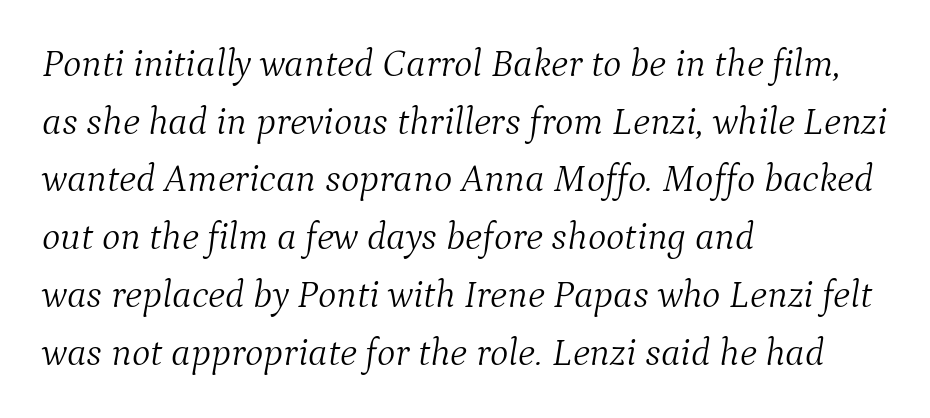
Q: Is the text bold? A: No.
Q: Is the text italic (slanted)? A: Yes, it leans right by about 9 degrees.
Q: Is the typeface a serif or a sans-serif typeface? A: Serif.
Q: Is the text underlined? A: No.
Q: How is the paragraph aligned? A: Left-aligned.
Q: Is the spacing between letters normal or unusually wide? A: Normal.
Q: Is the spacing between lines tight, normal or loose? A: Normal.
Q: Width (condensed, normal, or wide)? A: Normal.
Q: Stroke contrast? A: Medium.
Q: x-height? A: Medium.
Q: Monospaced? A: No.
